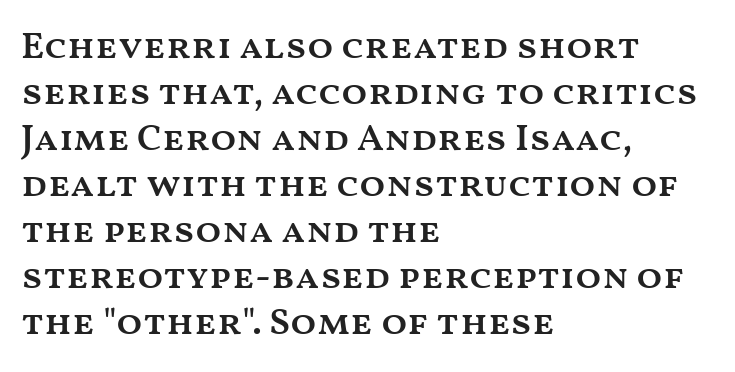
Q: Is the text bold? A: Semi-bold.
Q: Is the text italic (slanted)? A: No, it is upright.
Q: Is the text underlined? A: No.
Q: How is the paragraph aligned? A: Left-aligned.
Q: Is the spacing between letters normal or unusually wide? A: Normal.
Q: Width (condensed, normal, or wide)? A: Wide.
Q: Stroke contrast? A: Medium.
Q: x-height? A: Medium.
Q: Monospaced? A: No.
